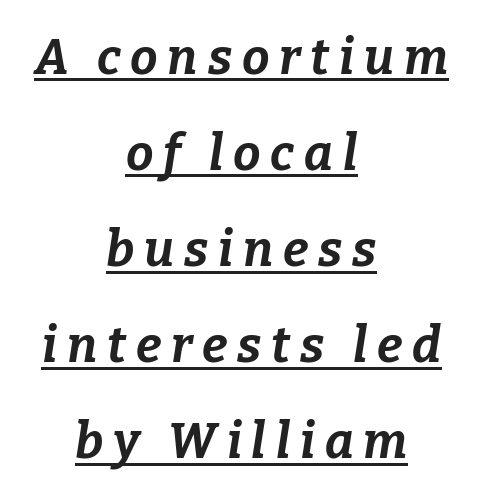
A great deal of white space separates one row of letters from the next. Slant detected: the letters are inclined. Typographic density is high because the face is bold. Honestly, the letter spacing is so wide it's the main thing you notice. Caption: multi-line text, centered on the measure. Like a heading marked for emphasis, these lines bear an underscore.
